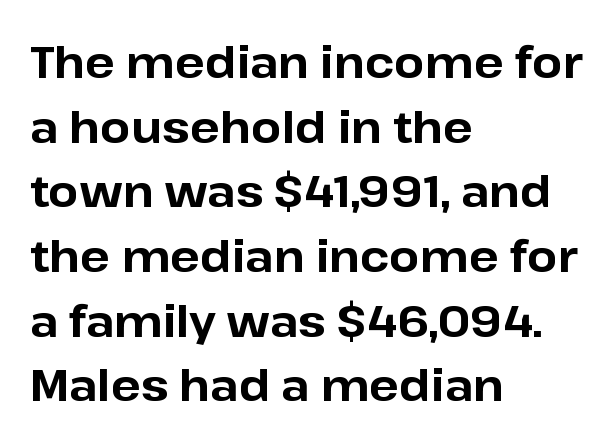
Spacing verdict: proportional, widths tailored to each character. Baseline-to-baseline distance is the conventional proportion of letter height. Is this a sans? Yes — the strokes have no serifs. A clean baseline with only descenders dipping below it. Layout note: lines flush left. The characters look thick and weighty, a clear bold.
